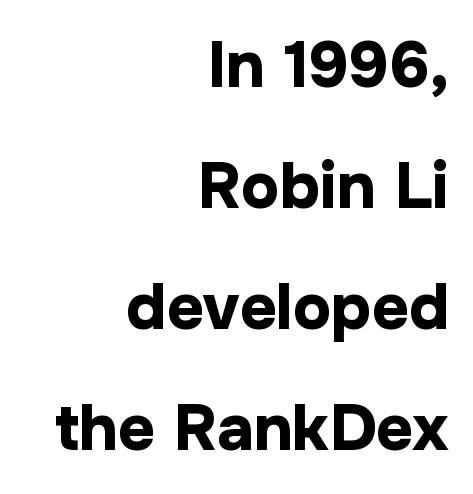
The image shows 64 px bold sans-serif type, upright; set right-aligned, line spacing 1.89x, normal letter spacing, not underlined; low stroke contrast and a medium x-height.
